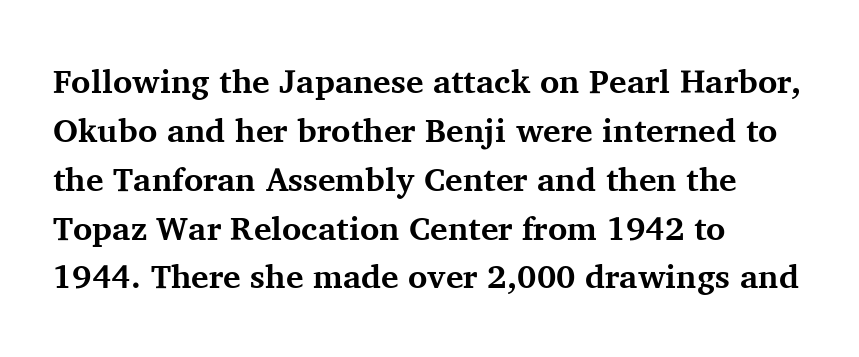
Q: Is the text bold? A: Yes.
Q: Is the text italic (slanted)? A: No, it is upright.
Q: Is the typeface a serif or a sans-serif typeface? A: Serif.
Q: Is the text underlined? A: No.
Q: How is the paragraph aligned? A: Left-aligned.
Q: Is the spacing between letters normal or unusually wide? A: Normal.
Q: Is the spacing between lines tight, normal or loose? A: Normal.
Q: Width (condensed, normal, or wide)? A: Normal.
Q: Stroke contrast? A: Medium.
Q: x-height? A: Medium.
Q: Monospaced? A: No.
